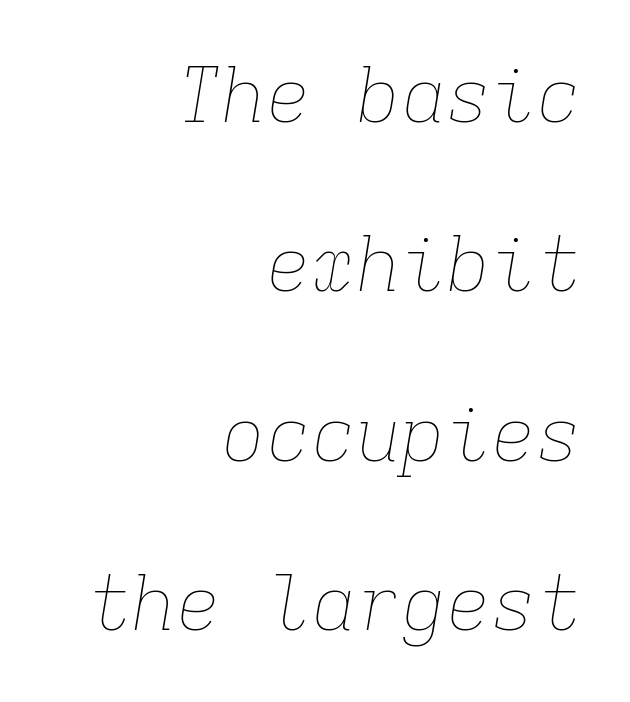
The gaps between neighbouring characters are ordinary and unremarkable. Tall strokes in this sample are angled rather than plumb. Bare-footed words on every line. Honestly, the rows look like they've been pulled way apart.
